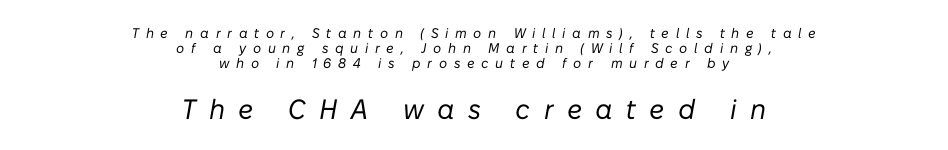
{"italic": "yes", "lean": "right", "slant_degrees": 10, "bold": "no", "weight": "regular", "width": "normal", "stroke_contrast": "low", "x_height": "medium", "monospaced": "no", "underline": "no", "align": "center", "line_spacing": "tight", "line_spacing_ratio": 1.08, "letter_spacing": "wide", "letter_spacing_em": 0.48, "larger_block": "second", "size_ratio": 2.0, "glyph_px": 28}
